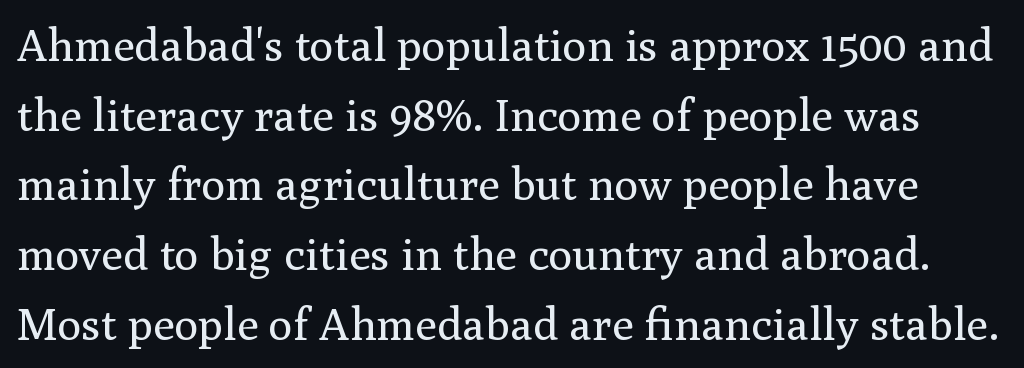
The image shows 45 px regular-weight serif type, upright; set normal line spacing (1.55x), normal letter spacing, not underlined; medium stroke contrast and a medium x-height.
